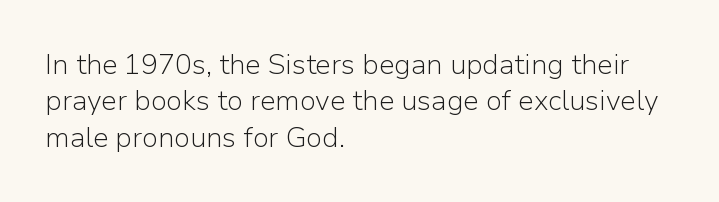
The letters stand upright; this is a roman face. A classic flush-left, rag-right setting is used for this passage. This sample has the flowing, uneven cadence of proportional lettering. Just letters on the line, the space beneath them empty. Does the type have serifs? No, each stem ends abruptly.
